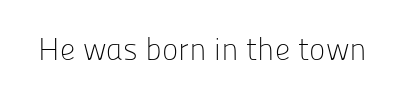
The image shows 31 px light sans-serif type, upright; set normal letter spacing, not underlined; low stroke contrast and a medium x-height.
